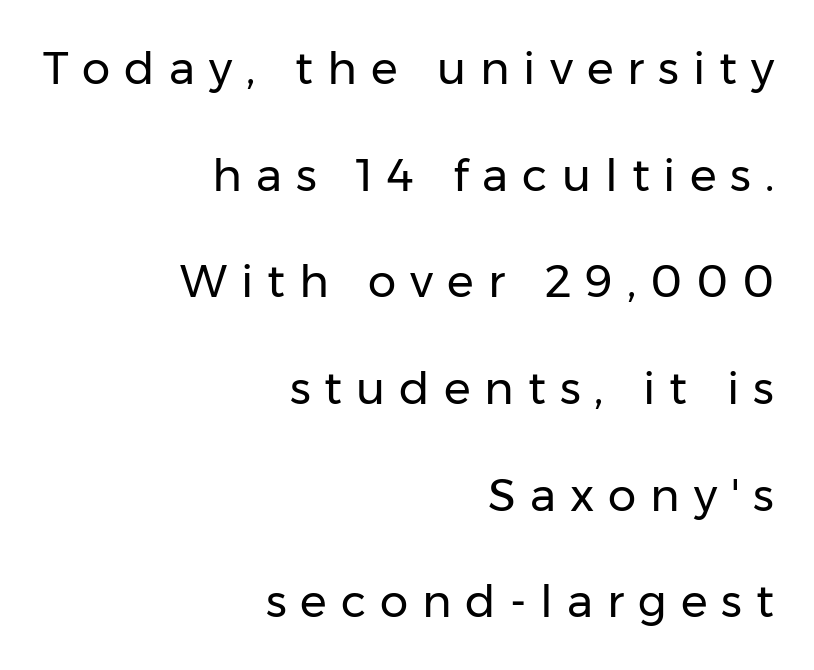
Summary of vertical rhythm: relaxed, with wide interline spacing. Unbolded letterforms with no extra heft. The passage shown is not underscored anywhere. Here the designer chose a conventional face with non-uniform glyph widths. The letters are spread apart with noticeably loose tracking. The type sits square on the baseline with zero lean.
